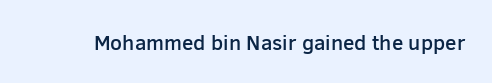
Typesetter's note: demi weight, one step under bold. The specimen omits any rule beneath the text block's lines. Is there any slant? The stems are plumb. Does extra space separate the letters? No, they use regular spacing.
